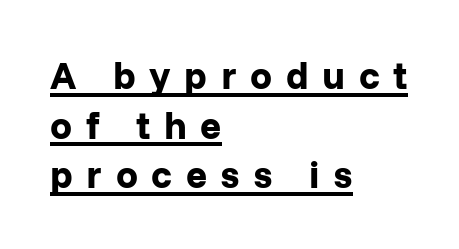
{"serif": "no", "italic": "no", "bold": "yes", "weight": "bold", "width": "normal", "stroke_contrast": "low", "x_height": "medium", "monospaced": "no", "underline": "yes", "align": "left", "line_spacing": "normal", "line_spacing_ratio": 1.27, "letter_spacing": "wide", "letter_spacing_em": 0.35, "glyph_px": 39}
